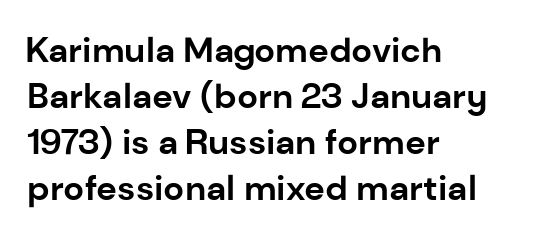
Q: Is the text bold? A: Yes.
Q: Is the text italic (slanted)? A: No, it is upright.
Q: Is the typeface a serif or a sans-serif typeface? A: Sans-serif.
Q: Is the text underlined? A: No.
Q: How is the paragraph aligned? A: Left-aligned.
Q: Is the spacing between letters normal or unusually wide? A: Normal.
Q: Is the spacing between lines tight, normal or loose? A: Normal.
Q: Width (condensed, normal, or wide)? A: Normal.
Q: Stroke contrast? A: Low.
Q: x-height? A: Medium.
Q: Monospaced? A: No.
